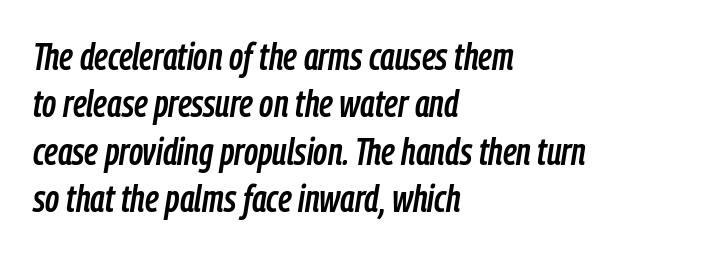
The image shows 38 px condensed type, italic (leaning right); set left-aligned, normal line spacing (1.25x), normal letter spacing, not underlined; low stroke contrast and a medium x-height.
